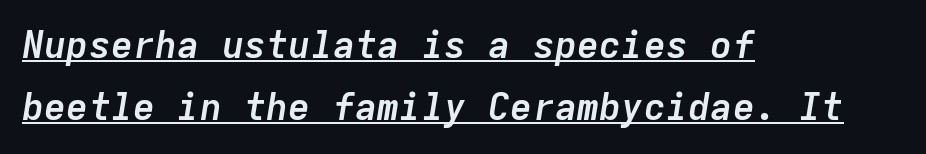
What decoration does the sample have? An underline. The typesetting leans heavy: a genuine bold. This sample is left-justified, so line endings fall wherever the words run out. Vertical spacing — default. These lines are rendered in a fixed-pitch font.
